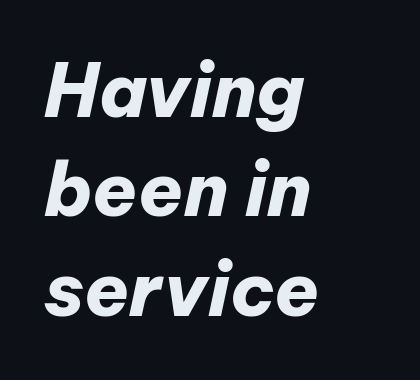
The passage shown has conventional tracking throughout. The rows are spaced the way most documents space them. Stroke thickness is high; the sample reads as a true bold. Lines of text with bare space underneath. These lines stack with their left ends in a neat column.
